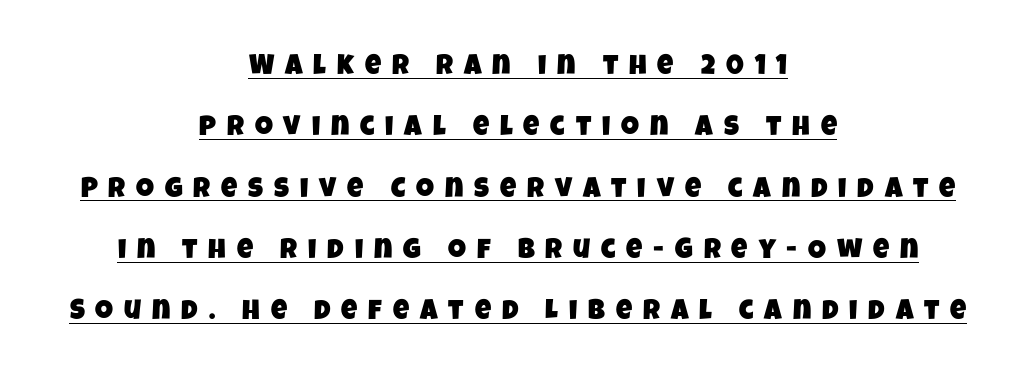
The image shows 28 px condensed sans-serif type; set centered, loose line spacing (2.19x), unusually wide letter spacing (+0.39 em), underlined; low stroke contrast and a large x-height.
